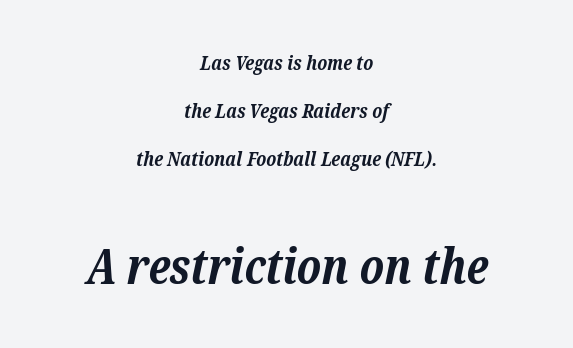
Words appear dense and cohesive because spacing is normal. Is this a sans? No — the strokes have serifs. The letters advance in unequal steps, a hallmark of proportional type. Unmarked baselines from the first word to the last. Pretty heavy lettering here — definitely bold.
